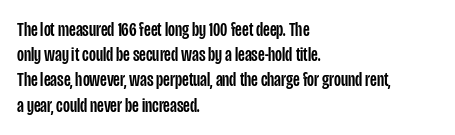
The image shows 20 px text type, upright; set left-aligned, normal line spacing (1.26x), normal letter spacing, not underlined.
